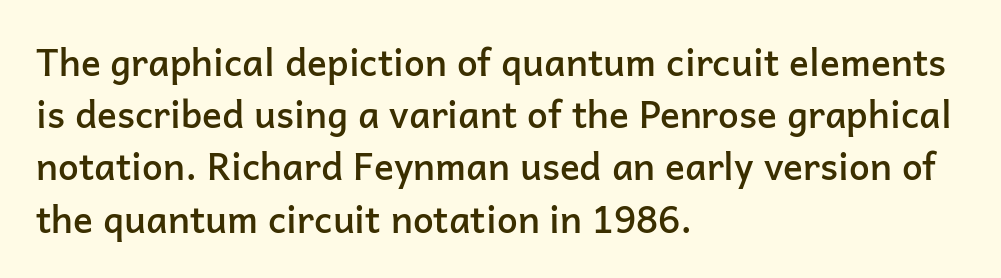
The image shows 37 px semibold sans-serif type, upright; set left-aligned, normal line spacing (1.41x), normal letter spacing, not underlined; low stroke contrast and a medium x-height.
